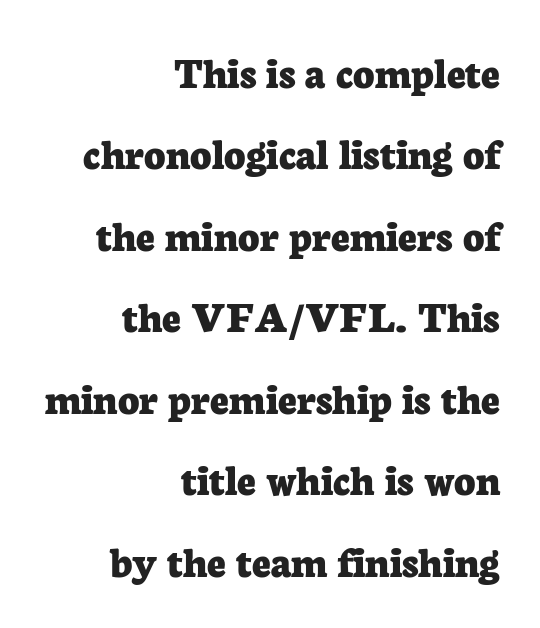
{"serif": "yes", "italic": "no", "bold": "yes", "weight": "bold", "width": "normal", "stroke_contrast": "low", "x_height": "medium", "monospaced": "no", "underline": "no", "align": "right", "line_spacing_ratio": 1.77, "letter_spacing": "normal", "letter_spacing_em": 0.0, "glyph_px": 46}
